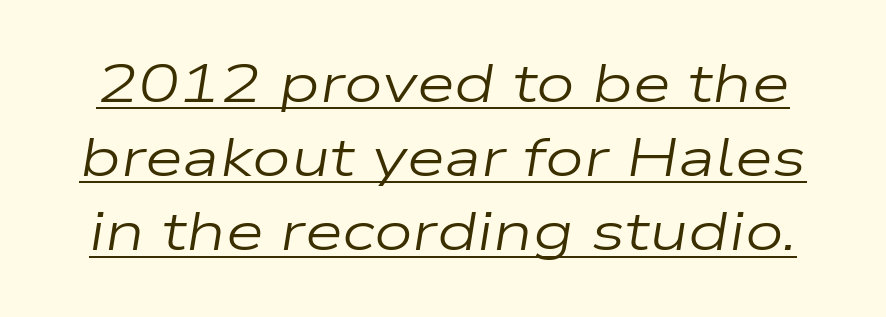
The image shows 55 px regular-weight, wide type, italic (leaning right); set normal line spacing (1.35x), normal letter spacing, underlined; low stroke contrast and a medium x-height.
